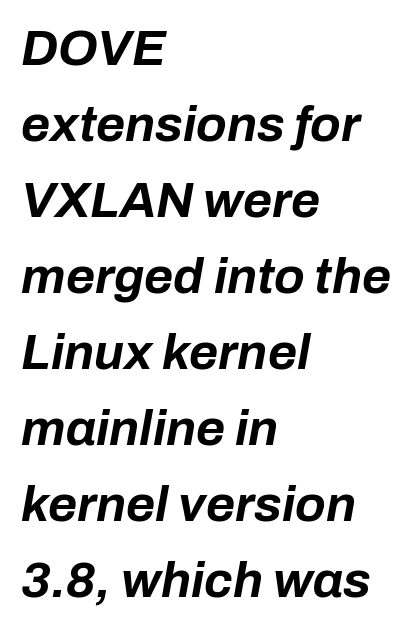
Q: Is the text bold? A: Yes.
Q: Is the text italic (slanted)? A: Yes, it leans right by about 10 degrees.
Q: Is the text underlined? A: No.
Q: How is the paragraph aligned? A: Left-aligned.
Q: Is the spacing between letters normal or unusually wide? A: Normal.
Q: Is the spacing between lines tight, normal or loose? A: Normal.
Q: Width (condensed, normal, or wide)? A: Normal.
Q: Stroke contrast? A: Low.
Q: x-height? A: Medium.
Q: Monospaced? A: No.
